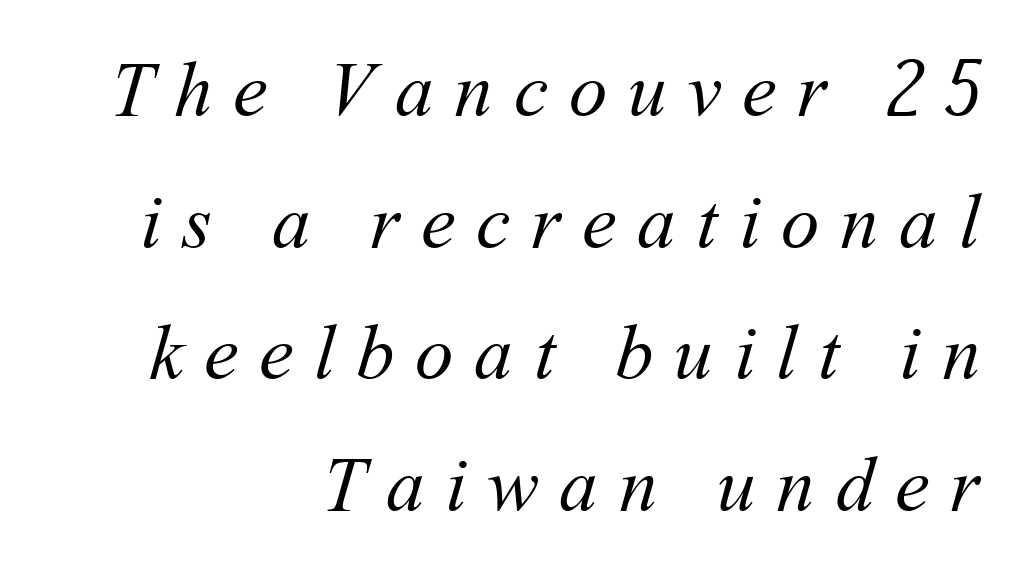
The image shows 77 px regular-weight type; set right-aligned, line spacing 1.71x, unusually wide letter spacing (+0.27 em), not underlined; medium stroke contrast and a medium x-height.
